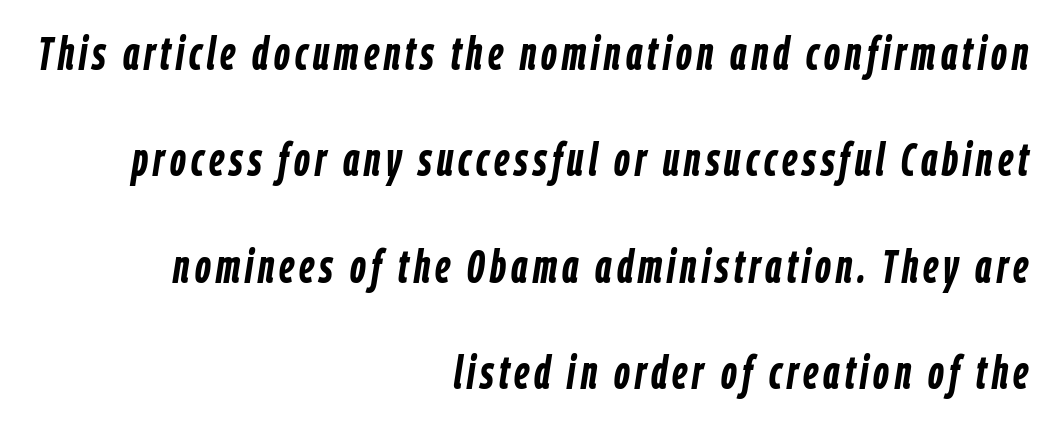
This rendering uses right alignment, leaving the left contour irregular. Glance below the letters and you will spot only blank space. You could not count columns in this text — the font is proportionally spaced. Yep, that's italic — everything's leaning.
